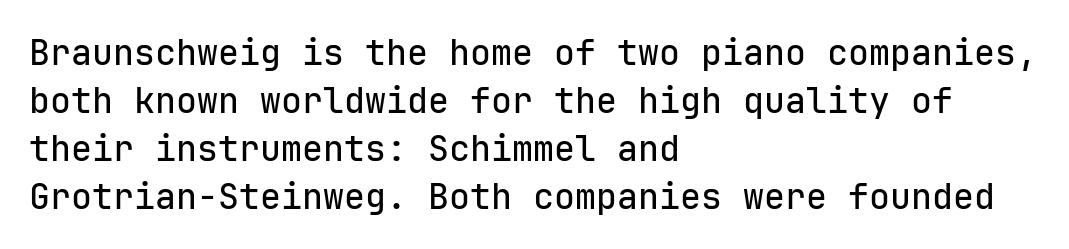
The image shows 35 px sans-serif type, upright, monospaced; set left-aligned, normal line spacing (1.37x), normal letter spacing, not underlined; low stroke contrast and a medium x-height.
